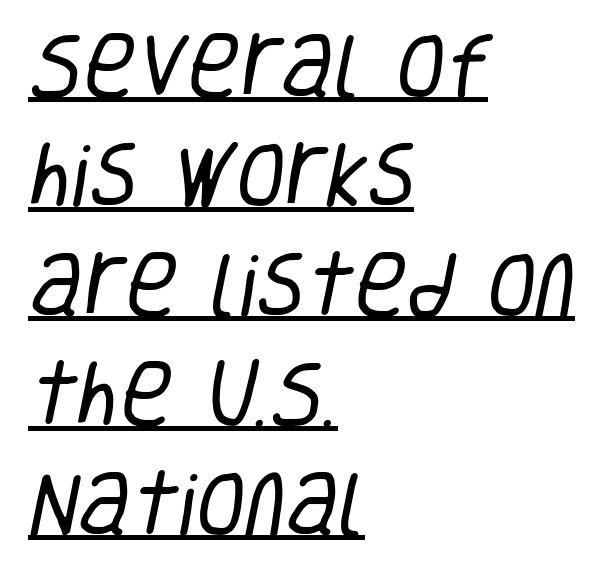
Where is the straight margin? On the left. Font category for this specimen: sans-serif. These lines sit exactly where default settings would place them. The sample's only ornament is a line tracing under the words. The typesetting does not lean heavy: it is not bold.
